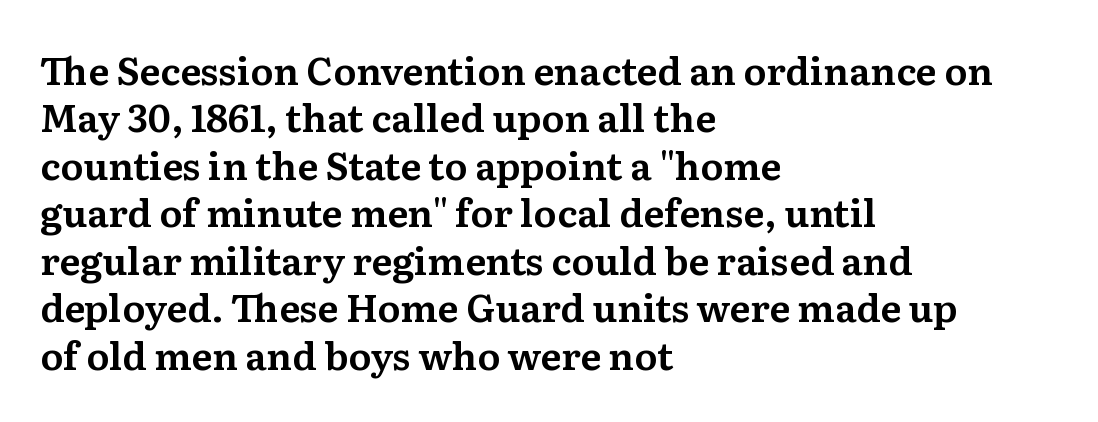
Observe the ordinary spacing: letters are neighbours, not strangers. Is this a fixed-width face? No — the glyphs have proportional, varying widths. Every character sits straight up, as roman type does. Horizontally, the lines are justified to the leading edge only. The specimen omits any rule beneath the text block's lines.
